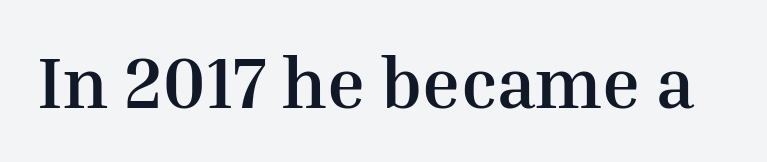
{"serif": "yes", "italic": "no", "bold": "yes", "weight": "semibold", "width": "normal", "stroke_contrast": "medium", "x_height": "medium", "monospaced": "no", "underline": "no", "letter_spacing": "normal", "letter_spacing_em": 0.0, "glyph_px": 72}
